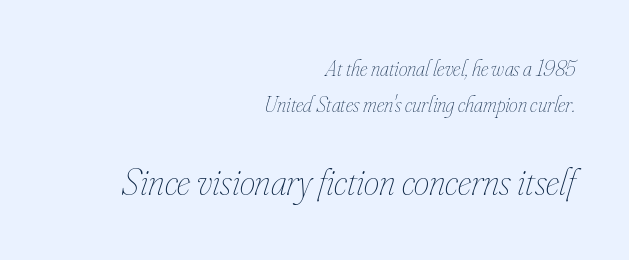
Q: Is the text bold? A: No.
Q: Is the text italic (slanted)? A: Yes, it leans right by about 16 degrees.
Q: Is the text underlined? A: No.
Q: How is the paragraph aligned? A: Right-aligned.
Q: Is the spacing between letters normal or unusually wide? A: Normal.
Q: Is the spacing between lines tight, normal or loose? A: Normal.
Q: Which block of text is set in a larger size, the first (top) or the second (bottom)? A: The second (bottom) one.
Q: Width (condensed, normal, or wide)? A: Condensed.
Q: Stroke contrast? A: Low.
Q: x-height? A: Small.
Q: Monospaced? A: No.
